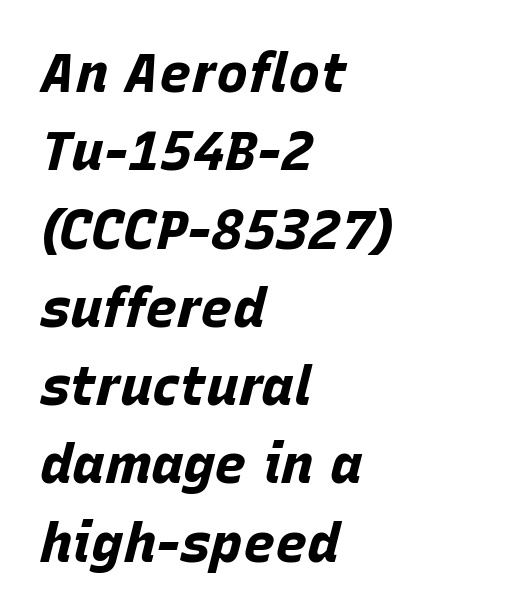
The image shows 54 px bold type, italic (leaning right); set left-aligned, normal line spacing (1.45x), normal letter spacing, not underlined; low stroke contrast and a large x-height.
